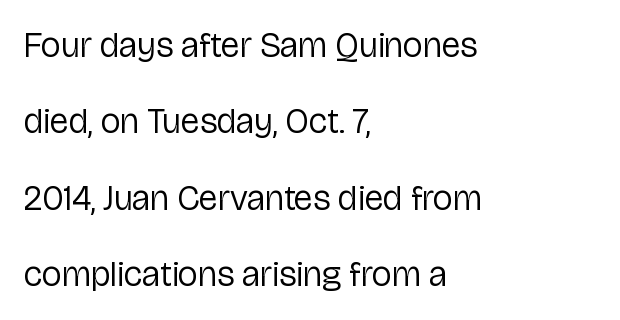
{"serif": "no", "italic": "no", "bold": "no", "weight": "regular", "width": "normal", "stroke_contrast": "low", "x_height": "medium", "monospaced": "no", "underline": "no", "align": "left", "line_spacing": "loose", "line_spacing_ratio": 2.18, "letter_spacing": "normal", "letter_spacing_em": 0.0, "glyph_px": 35}
